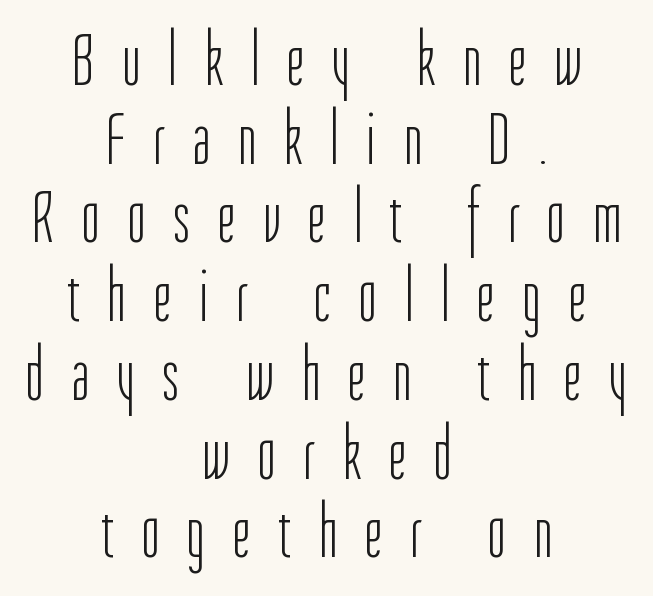
Designer's note — italics off, roman on. This rendering employs a face without finishing strokes, i.e., a sans-serif. If you folded the block vertically in half, each line would mirror itself in length. These lines have a slow, spaced-out rhythm from letter to letter. Only glyphs here, with clear space below each row. Do the characters align in a grid? No, the font is proportional.
